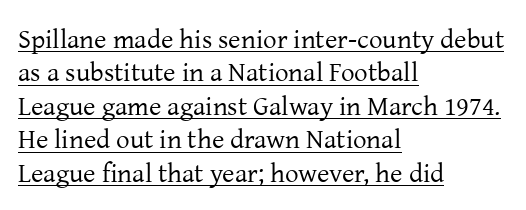
The image shows 27 px text type, upright; set left-aligned, line spacing 1.24x, normal letter spacing, underlined.
